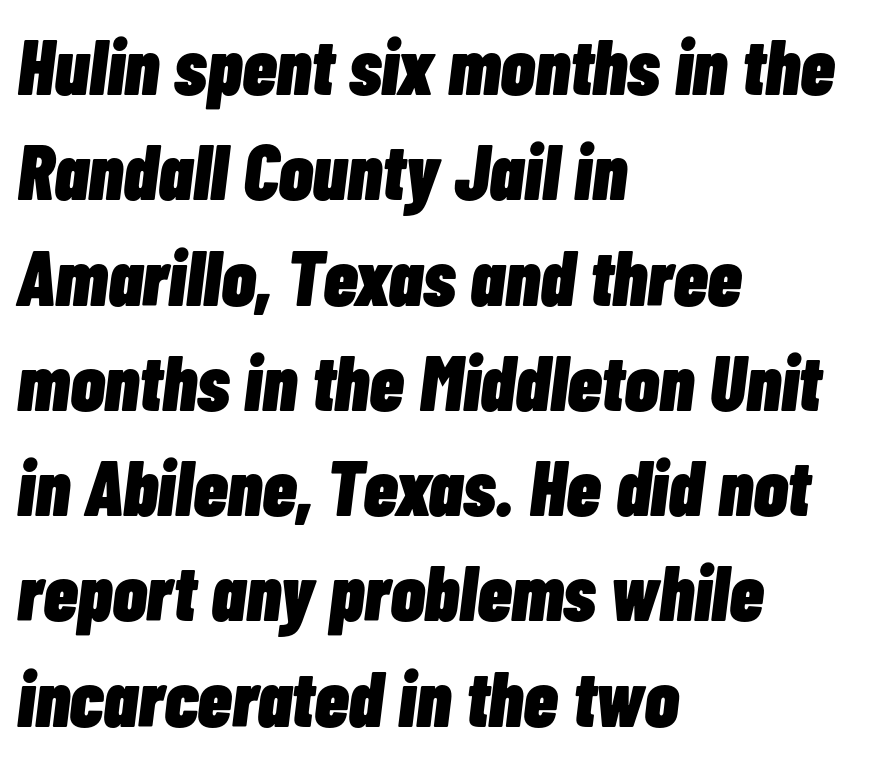
Vertical spacing — default. Glance below the letters and you will spot only blank space. The sample has been set heavy, in full bold. Proportional: the letters do not fall into vertical columns. The setting favours the left margin, as ordinary paragraphs usually do.
